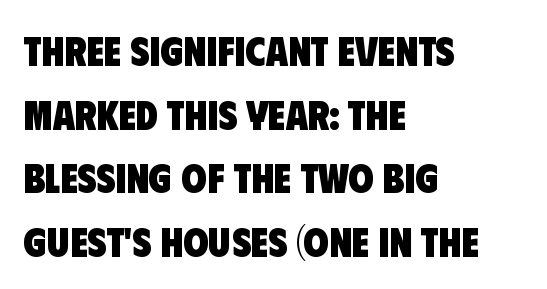
This rendering features lettering with no underline. These lines are composed in type without serifs. Spacing verdict: proportional, widths tailored to each character. The typesetting leans heavy: a genuine bold. Horizontal alignment here is leftward, the default for most running prose. Does extra space separate the letters? No, they use regular spacing.
